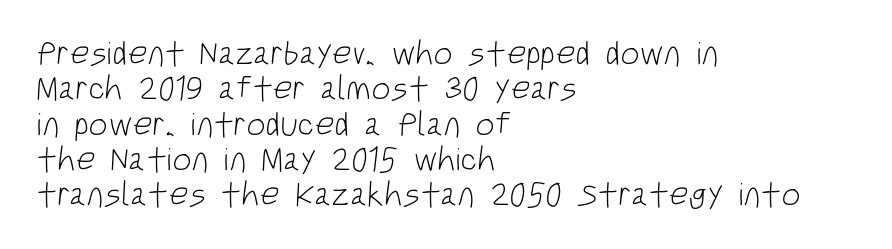
The image shows 34 px light, condensed sans-serif type; set left-aligned, tight line spacing (1.04x), normal letter spacing, not underlined; low stroke contrast and a large x-height.
